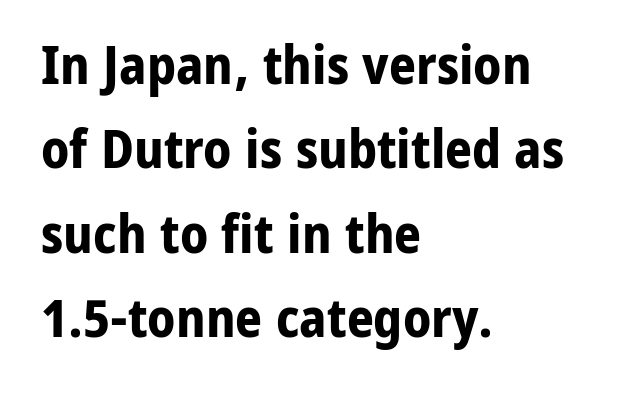
Q: Is the text bold? A: Yes.
Q: Is the text italic (slanted)? A: No, it is upright.
Q: Is the typeface a serif or a sans-serif typeface? A: Sans-serif.
Q: Is the text underlined? A: No.
Q: How is the paragraph aligned? A: Left-aligned.
Q: Is the spacing between letters normal or unusually wide? A: Normal.
Q: Is the spacing between lines tight, normal or loose? A: Normal.
Q: Width (condensed, normal, or wide)? A: Normal.
Q: Stroke contrast? A: Low.
Q: x-height? A: Medium.
Q: Monospaced? A: No.
